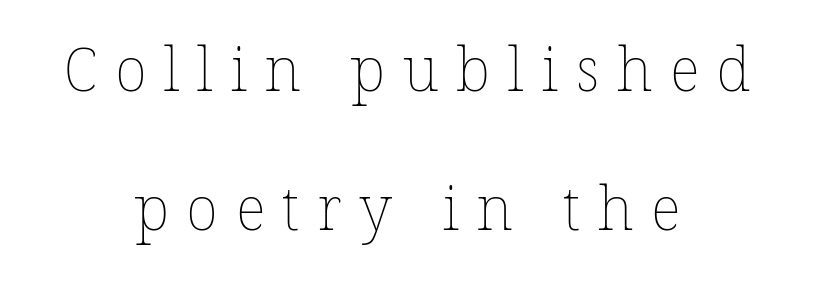
How would I describe the line gaps? Wide and relaxed. Spacing between characters has been opened up far beyond the box default. A clean baseline with only descenders dipping below it. A typesetter would call this proportional, since set widths differ per character. Is the stroke heavy? The answer is a plain regular-or-lighter. Compared with a flush-left layout, this one balances lines on the center instead.
